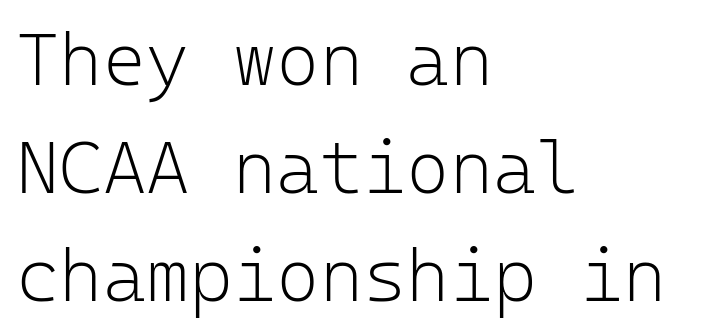
Stem width sits at or under what a default text font uses. There is no visible air inserted between adjacent glyphs. Notice how the stems are strictly vertical — no italics here. Is there much room between lines? A standard amount, neither cramped nor airy. The passage shown is typed in a monospace face where columns stay perfectly aligned. Horizontally, the lines are justified to the leading edge only.
